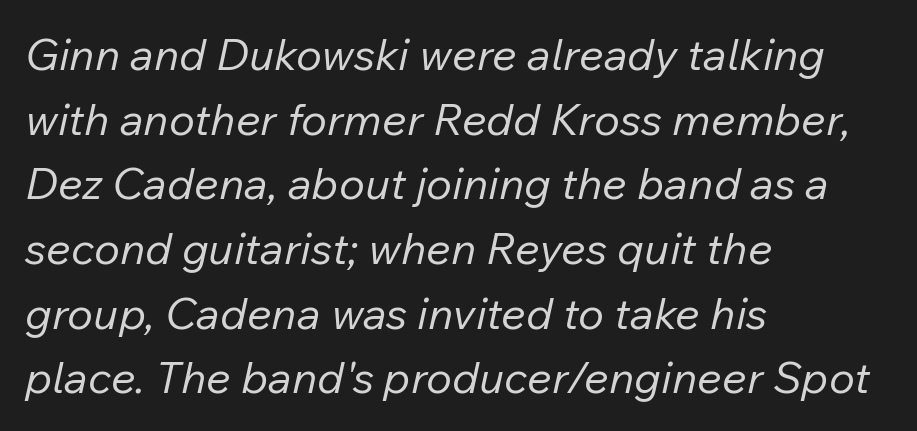
The image shows 44 px regular-weight type, italic (leaning right); set left-aligned, normal line spacing (1.47x), normal letter spacing, not underlined; low stroke contrast and a medium x-height.
